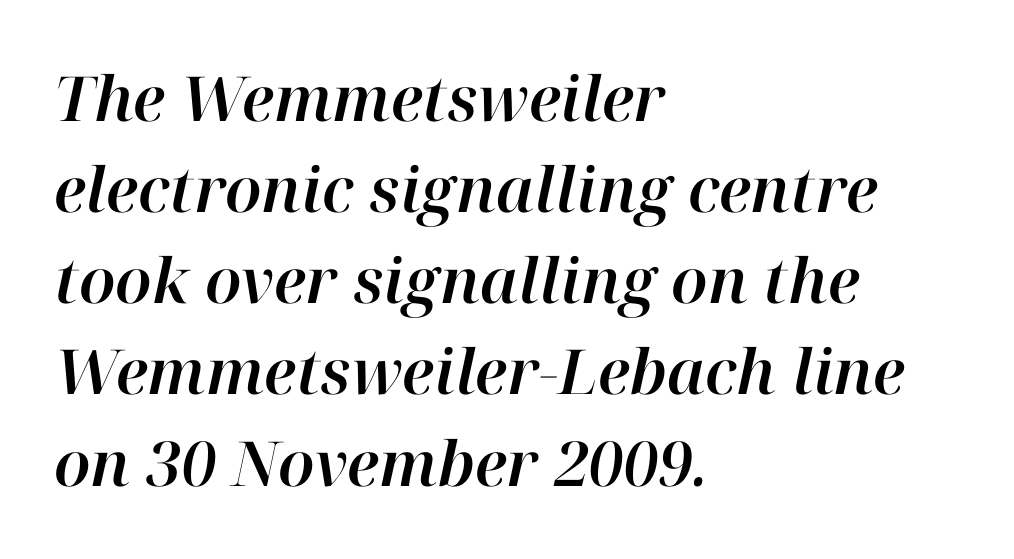
Standard letterfit; no display-style spreading of the glyphs. You can tell it's italic because the verticals aren't actually vertical. Each line starts at the same left margin while the right side varies. The passage shown is typed in a proportional face where columns would drift. Leading: standard.
